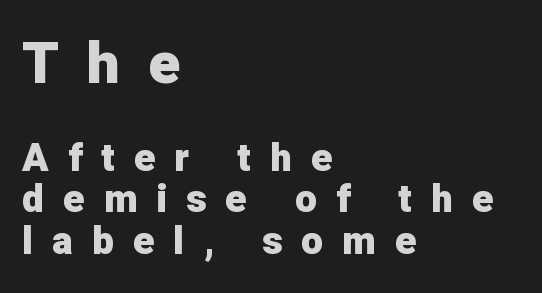
The image shows 58 px heavy sans-serif type, upright; set left-aligned, tight line spacing (1.06x), unusually wide letter spacing (+0.49 em), not underlined; the first (top) block is 1.49x larger; low stroke contrast and a medium x-height.
